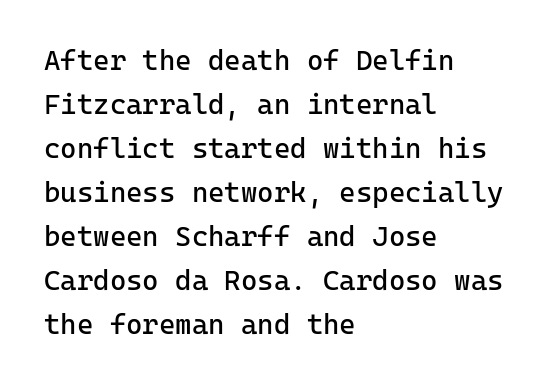
A typesetter would call this leading conventional body-copy spacing. Tracking here is standard; glyphs follow each other at the usual distance. Alignment: flush left. The face looks like a standard text weight, possibly lighter. The letters stand straight up with perfectly vertical stems.
